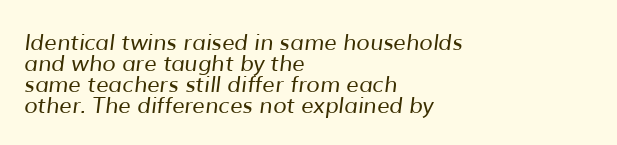
Q: Is the text bold? A: No.
Q: Is the text underlined? A: No.
Q: How is the paragraph aligned? A: Left-aligned.
Q: Is the spacing between letters normal or unusually wide? A: Normal.
Q: Is the spacing between lines tight, normal or loose? A: Tight.
